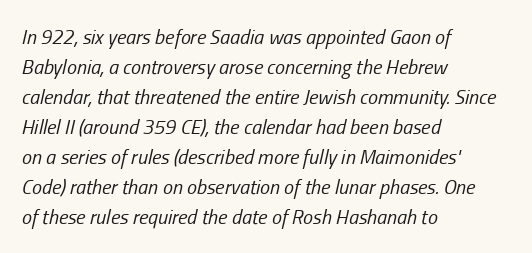
The leading is moderate, giving the passage an even texture. Check under the words: just untouched page. Observe the ordinary spacing: letters are neighbours, not strangers. Horizontal alignment here is leftward, the default for most running prose. These lines were composed using italics. No heavy texture on the line: the type isn't bold.
